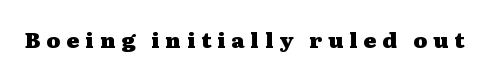
{"italic": "no", "bold": "yes", "underline": "no", "letter_spacing": "wide", "letter_spacing_em": 0.29, "glyph_px": 21}
